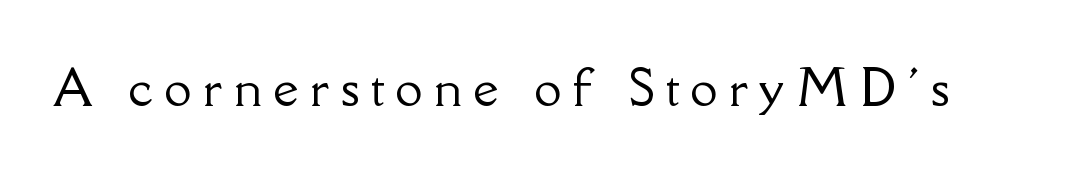
The face used here is proportionally spaced, like ordinary book or web type. Quick note: not italic, upright. This rendering features lettering with no underline. Short note: letters widely spaced. To sum up the face: it has serifs.
